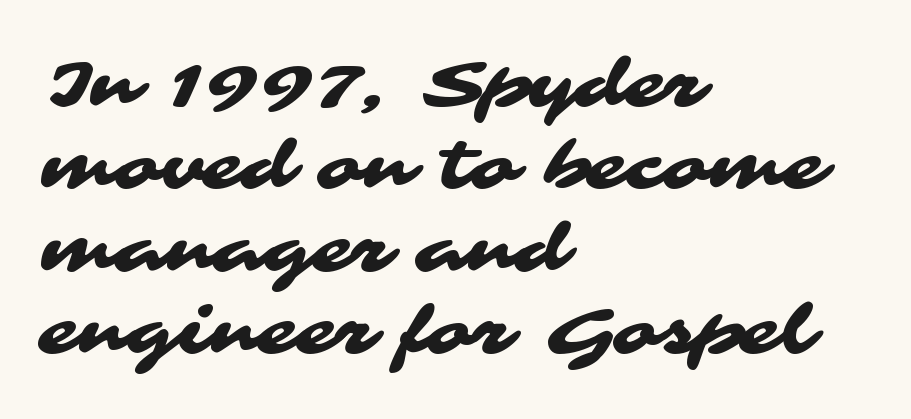
Successive baselines arrive at the customary interval. Descenders hang freely into open space. Is this a fixed-width face? No — the glyphs have proportional, varying widths. Line beginnings align vertically; line endings do not. The passage shown is typeset with a sans-serif family. A typesetter would call this zero additional tracking.
